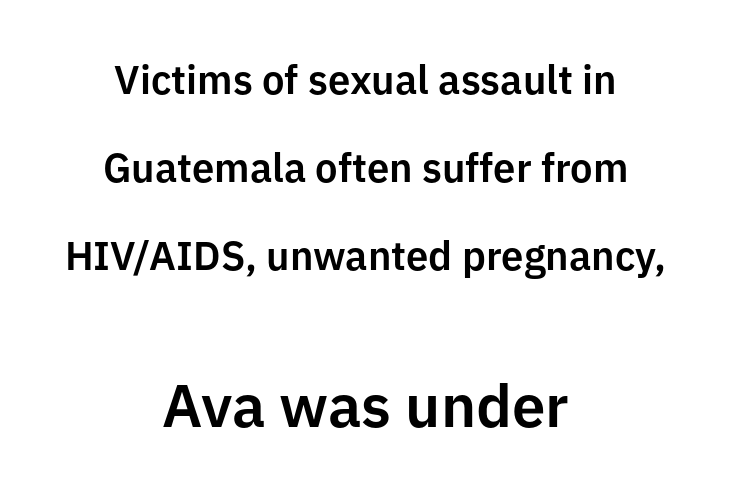
The image shows 60 px sans-serif type, upright; set centered, loose line spacing (2.2x), normal letter spacing, not underlined; the second (bottom) block is 1.5x larger; low stroke contrast and a medium x-height.
